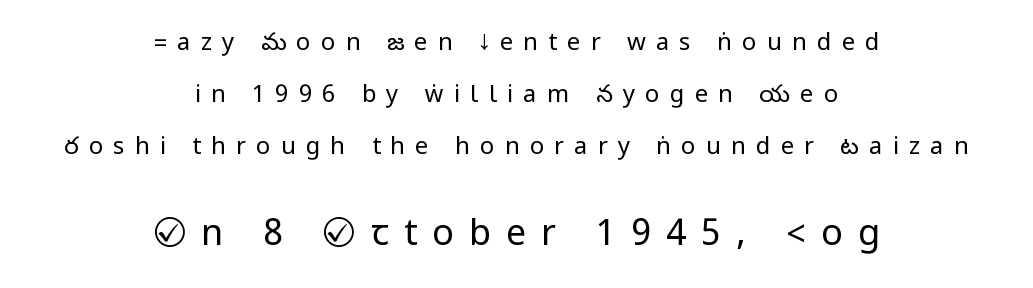
The image shows 36 px regular-weight, condensed sans-serif type, upright; set centered, loose line spacing (2.16x), unusually wide letter spacing (+0.42 em), not underlined; the second (bottom) block is 1.5x larger; low stroke contrast.
